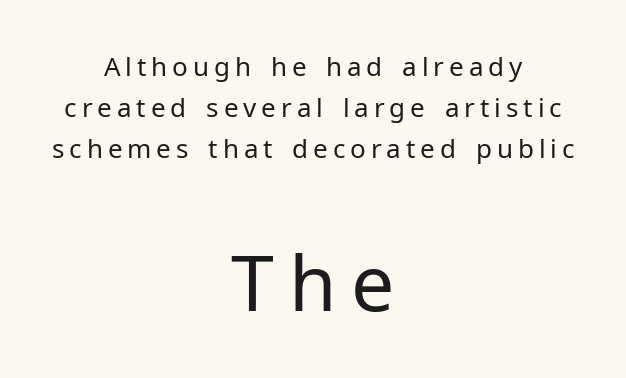
Q: Is the text bold? A: No.
Q: Is the text italic (slanted)? A: No, it is upright.
Q: Is the typeface a serif or a sans-serif typeface? A: Sans-serif.
Q: Is the text underlined? A: No.
Q: How is the paragraph aligned? A: Centered.
Q: Is the spacing between lines tight, normal or loose? A: Normal.
Q: Which block of text is set in a larger size, the first (top) or the second (bottom)? A: The second (bottom) one.
Q: Width (condensed, normal, or wide)? A: Normal.
Q: Stroke contrast? A: Low.
Q: x-height? A: Medium.
Q: Monospaced? A: No.
